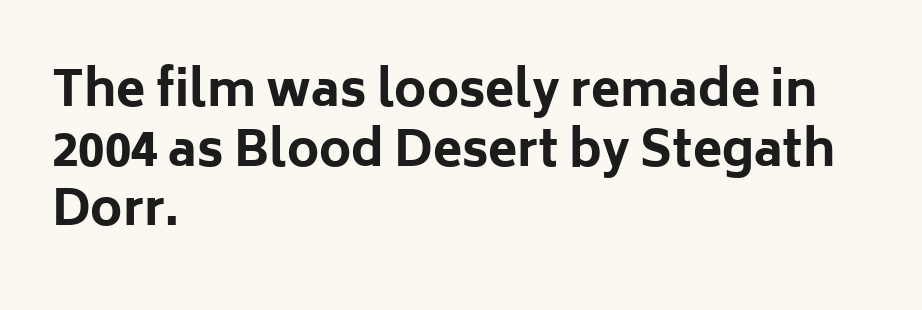
The image shows 48 px bold sans-serif type, upright; set left-aligned, line spacing 1.24x, normal letter spacing, not underlined; low stroke contrast and a medium x-height.
